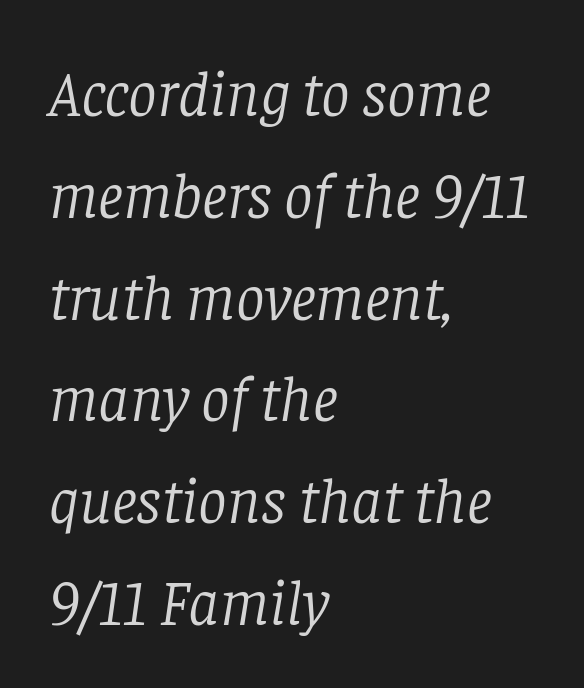
Q: Is the text bold? A: No.
Q: Is the text italic (slanted)? A: Yes, it leans right by about 8 degrees.
Q: Is the typeface a serif or a sans-serif typeface? A: Serif.
Q: Is the text underlined? A: No.
Q: How is the paragraph aligned? A: Left-aligned.
Q: Is the spacing between letters normal or unusually wide? A: Normal.
Q: Is the spacing between lines tight, normal or loose? A: Normal.
Q: Width (condensed, normal, or wide)? A: Normal.
Q: Stroke contrast? A: Low.
Q: x-height? A: Large.
Q: Monospaced? A: No.
